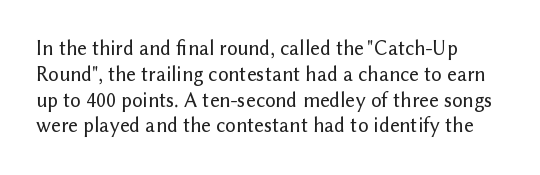
{"italic": "no", "underline": "no", "line_spacing_ratio": 1.23, "letter_spacing": "normal", "letter_spacing_em": 0.0, "glyph_px": 21}
